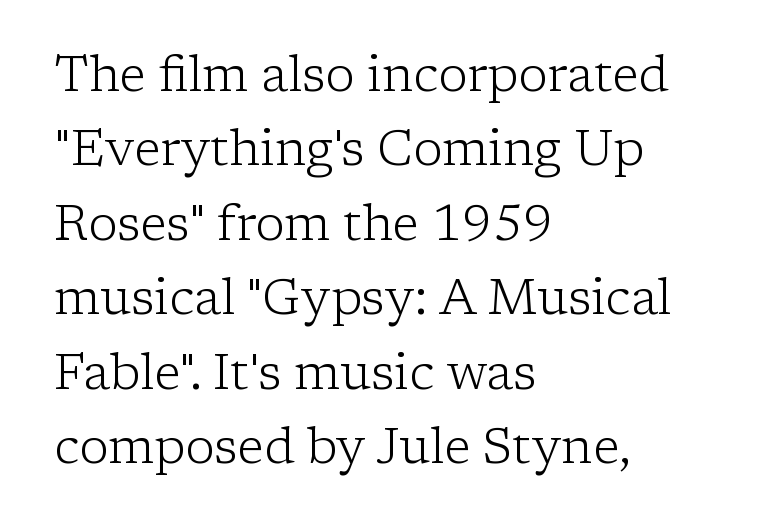
Each row of text sits above clean, open space. Compared with a centered layout, this one pins lines to the left instead. Does the leading feel generous? No, just average. Stroke mass is kept to a normal reading level or below.
